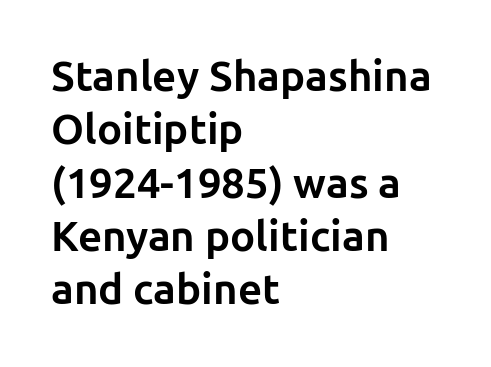
{"serif": "no", "italic": "no", "bold": "yes", "weight": "bold", "width": "normal", "stroke_contrast": "low", "x_height": "medium", "monospaced": "no", "underline": "no", "align": "left", "line_spacing": "normal", "line_spacing_ratio": 1.27, "letter_spacing": "normal", "letter_spacing_em": 0.0, "glyph_px": 42}
